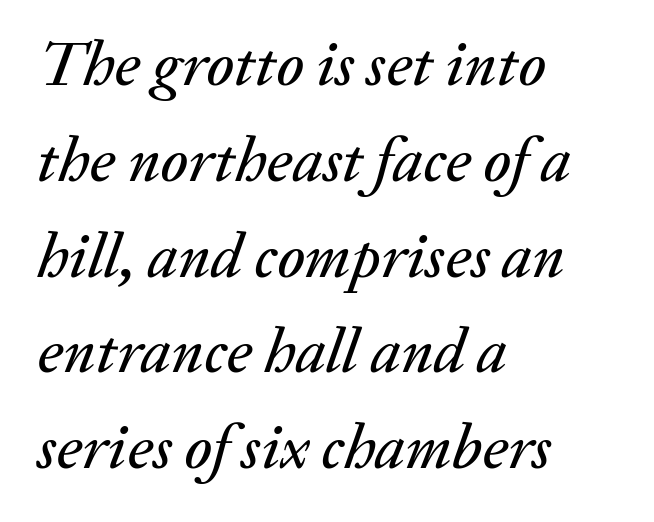
A normal amount of white space separates one row of letters from the next. The setting favours the left margin, as ordinary paragraphs usually do. This rendering leaves character spacing at its baseline value. Words float on clear page, feet unadorned.
